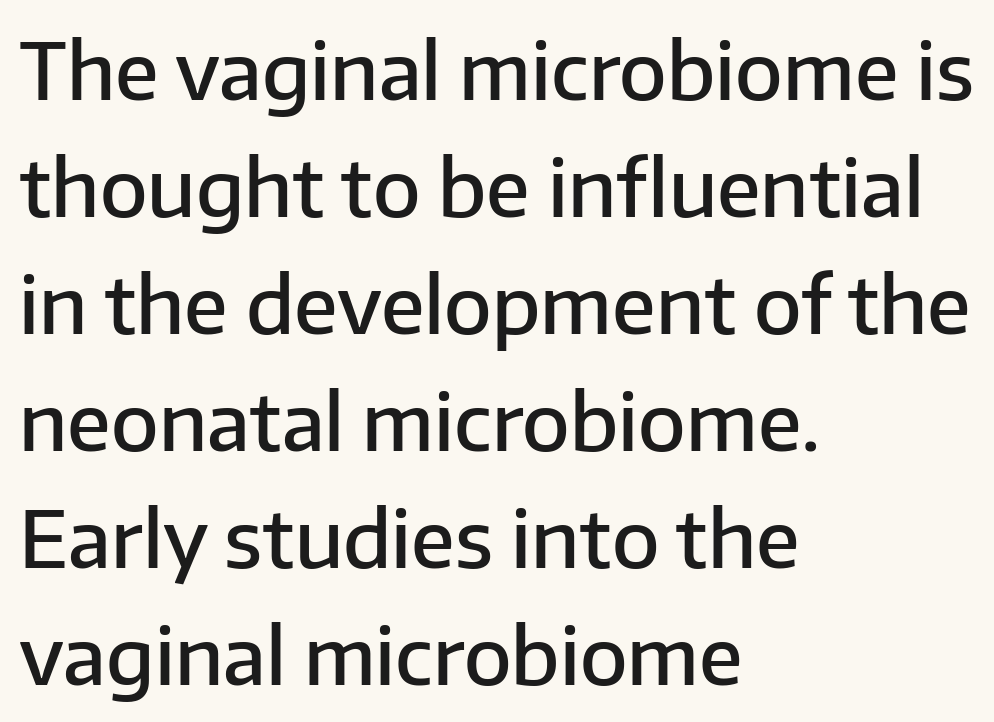
{"serif": "no", "italic": "no", "bold": "semi", "weight": "semibold", "width": "normal", "stroke_contrast": "low", "x_height": "medium", "monospaced": "no", "underline": "no", "align": "left", "line_spacing": "normal", "line_spacing_ratio": 1.5, "letter_spacing": "normal", "letter_spacing_em": 0.0, "glyph_px": 78}
